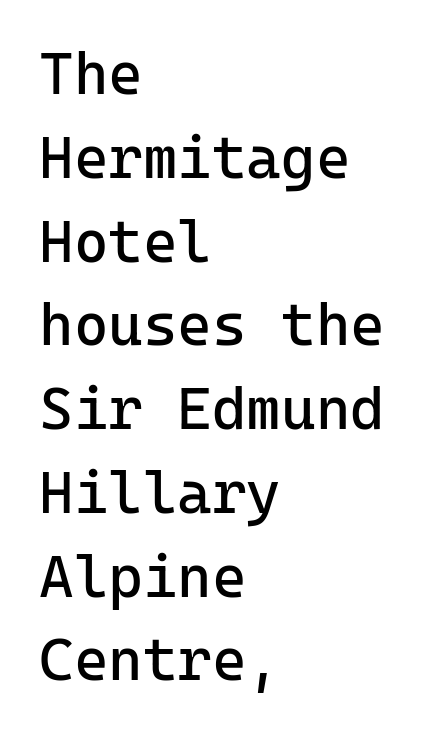
The image shows 59 px regular-weight sans-serif type, upright, monospaced; set left-aligned, normal line spacing (1.42x), normal letter spacing, not underlined; low stroke contrast and a medium x-height.
